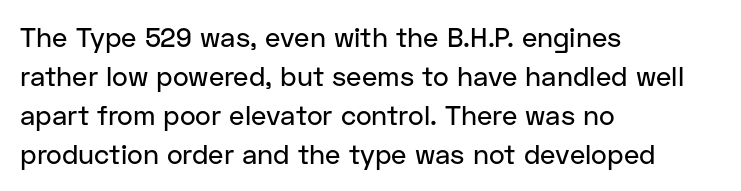
The image shows 27 px text type, upright; set left-aligned, normal line spacing (1.45x), normal letter spacing, not underlined.
